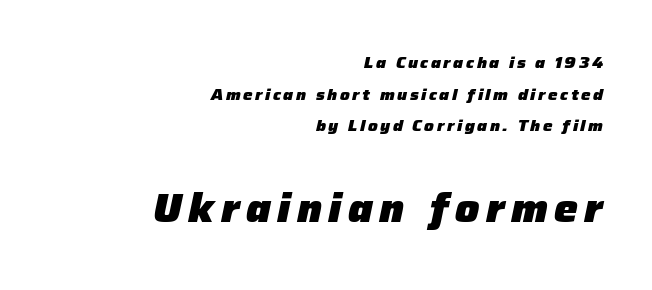
{"italic": "yes", "lean": "right", "slant_degrees": 12, "bold": "yes", "weight": "heavy", "width": "normal", "stroke_contrast": "low", "x_height": "medium", "monospaced": "no", "underline": "no", "align": "right", "line_spacing": "loose", "line_spacing_ratio": 1.98, "larger_block": "second", "size_ratio": 2.5, "glyph_px": 40}
